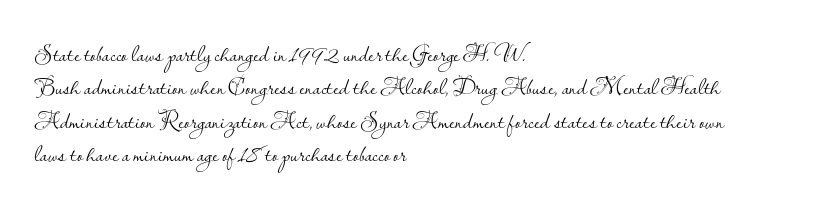
The letterforms sit at book weight or below. Tracking value appears to be zero — textbook default spacing. The passage shown stacks its lines at a standard gap. Is the block centered? No — it sits flush against the left margin. The foot of each line stays bare and open.
